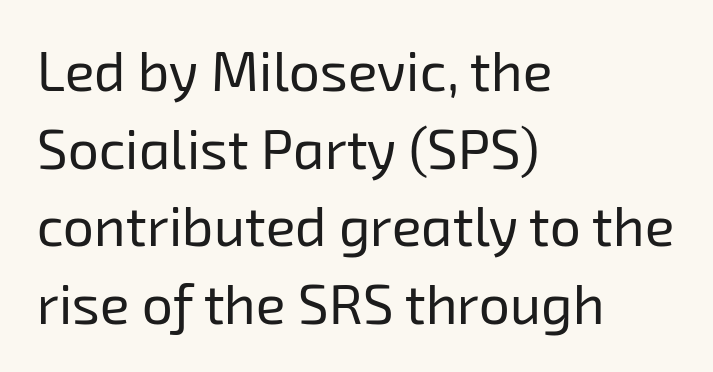
The image shows 55 px regular-weight sans-serif type; set left-aligned, normal line spacing (1.41x), normal letter spacing, not underlined; low stroke contrast and a medium x-height.
